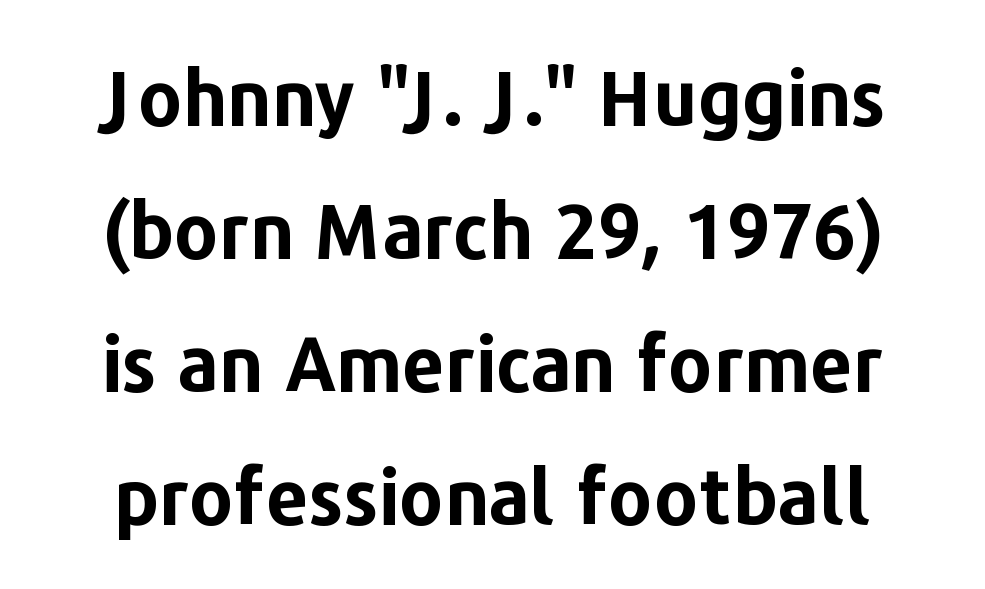
The typesetting leans heavy: a genuine bold. No word sits above an underline. Grotesque or geometric, the face here clearly has no serifs. This is the regular roman posture of the typeface. Tracking here is standard; glyphs follow each other at the usual distance.
